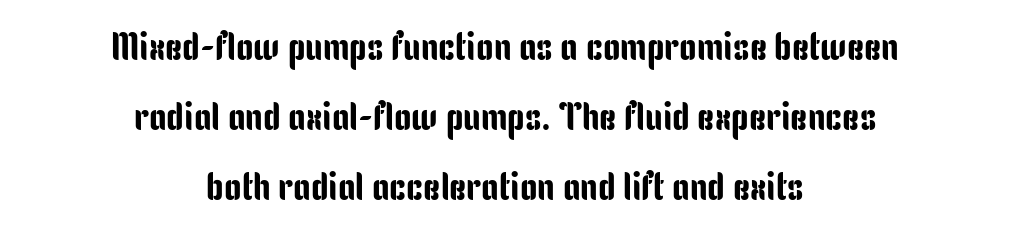
The image shows 39 px condensed sans-serif type, upright; set centered, line spacing 1.79x, normal letter spacing, not underlined; low stroke contrast and a medium x-height.
